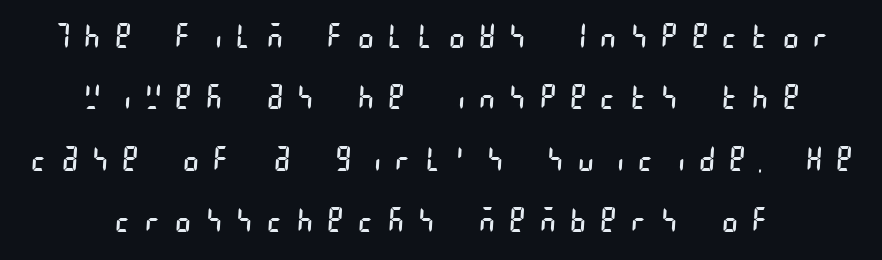
{"serif": "no", "bold": "no", "weight": "regular", "width": "condensed", "stroke_contrast": "low", "x_height": "large", "underline": "no", "align": "center", "line_spacing": "loose", "line_spacing_ratio": 1.92, "letter_spacing": "wide", "letter_spacing_em": 0.48, "glyph_px": 32}
